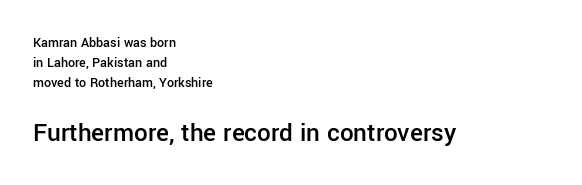
Q: Is the text bold? A: Semi-bold.
Q: Is the text italic (slanted)? A: No, it is upright.
Q: Is the text underlined? A: No.
Q: How is the paragraph aligned? A: Left-aligned.
Q: Is the spacing between letters normal or unusually wide? A: Normal.
Q: Is the spacing between lines tight, normal or loose? A: Normal.
Q: Which block of text is set in a larger size, the first (top) or the second (bottom)? A: The second (bottom) one.
